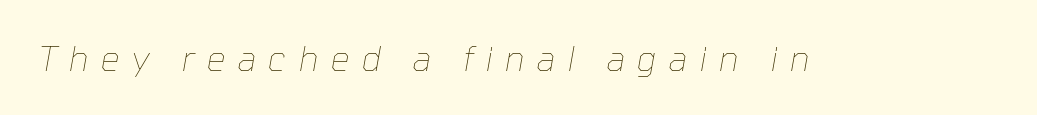
Descender tails drop into unmarked territory. Display-style spreading of the glyphs; the letterfit is very open. Style check: oblique. Each stroke keeps to a modest, everyday thickness or less. Character widths vary here, with narrow letters taking less room than wide ones.
